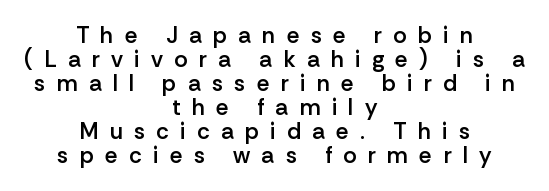
{"italic": "no", "bold": "semi", "underline": "no", "align": "center", "line_spacing": "tight", "line_spacing_ratio": 1.04, "letter_spacing": "wide", "letter_spacing_em": 0.49, "glyph_px": 23}
